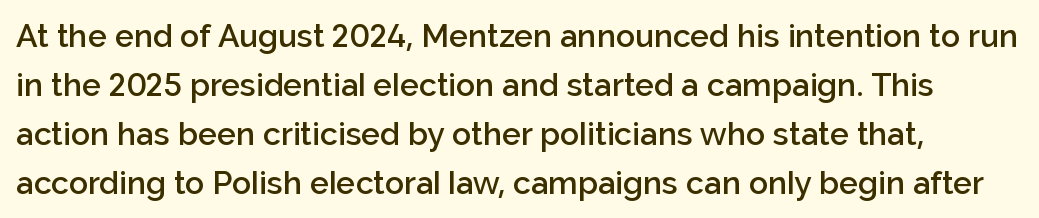
Q: Is the text bold? A: Semi-bold.
Q: Is the text italic (slanted)? A: No, it is upright.
Q: Is the typeface a serif or a sans-serif typeface? A: Sans-serif.
Q: Is the text underlined? A: No.
Q: Is the spacing between letters normal or unusually wide? A: Normal.
Q: Is the spacing between lines tight, normal or loose? A: Normal.
Q: Width (condensed, normal, or wide)? A: Normal.
Q: Stroke contrast? A: Low.
Q: x-height? A: Medium.
Q: Monospaced? A: No.
